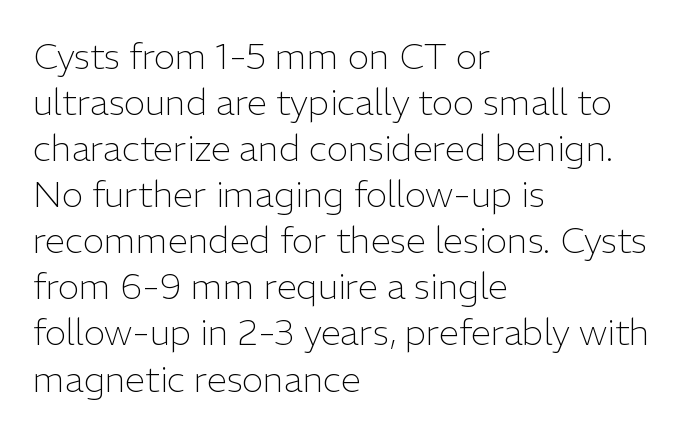
Q: Is the text bold? A: No.
Q: Is the text italic (slanted)? A: No, it is upright.
Q: Is the typeface a serif or a sans-serif typeface? A: Sans-serif.
Q: Is the text underlined? A: No.
Q: How is the paragraph aligned? A: Left-aligned.
Q: Is the spacing between letters normal or unusually wide? A: Normal.
Q: Is the spacing between lines tight, normal or loose? A: Normal.
Q: Width (condensed, normal, or wide)? A: Normal.
Q: Stroke contrast? A: Low.
Q: x-height? A: Medium.
Q: Monospaced? A: No.
